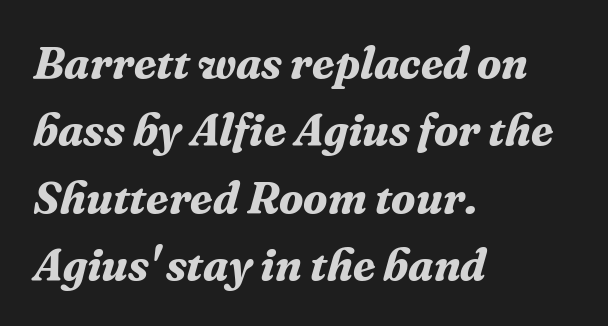
{"serif": "yes", "italic": "yes", "lean": "right", "slant_degrees": 16, "bold": "yes", "weight": "bold", "width": "normal", "stroke_contrast": "medium", "x_height": "medium", "monospaced": "no", "underline": "no", "align": "left", "line_spacing": "normal", "line_spacing_ratio": 1.5, "letter_spacing": "normal", "letter_spacing_em": 0.0, "glyph_px": 45}
